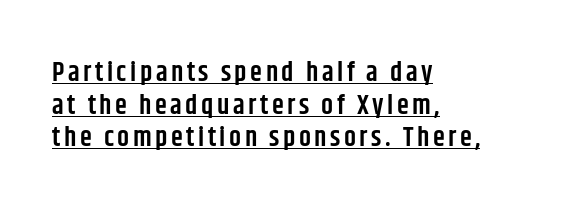
Q: Is the text bold? A: Semi-bold.
Q: Is the text italic (slanted)? A: No, it is upright.
Q: Is the text underlined? A: Yes.
Q: How is the paragraph aligned? A: Left-aligned.
